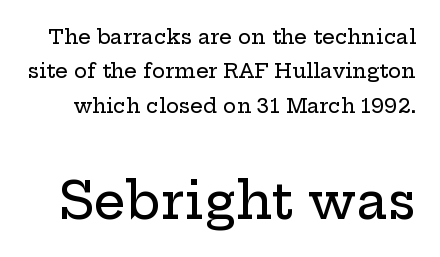
The image shows 51 px wide serif type, upright; set line spacing 1.72x, normal letter spacing, not underlined; the second (bottom) block is 2.55x larger; low stroke contrast and a medium x-height.
